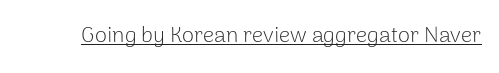
Does a line run under the words? Yes, clearly. Each word holds together tightly as a unit, with standard inter-letter gaps. When letters stand straight like this, we call the style roman or upright. Compared with a typical body face, this is equally light or lighter still.
